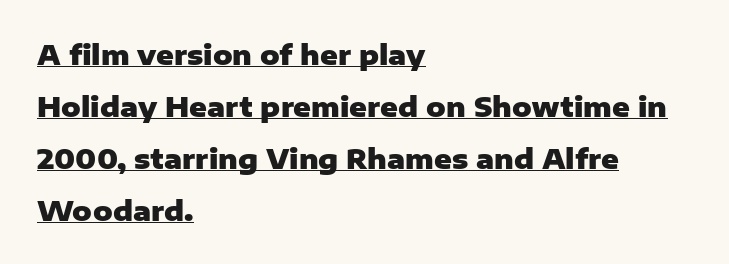
Q: Is the text bold? A: Yes.
Q: Is the text italic (slanted)? A: No, it is upright.
Q: Is the text underlined? A: Yes.
Q: How is the paragraph aligned? A: Left-aligned.
Q: Is the spacing between letters normal or unusually wide? A: Normal.
Q: Is the spacing between lines tight, normal or loose? A: Loose.
